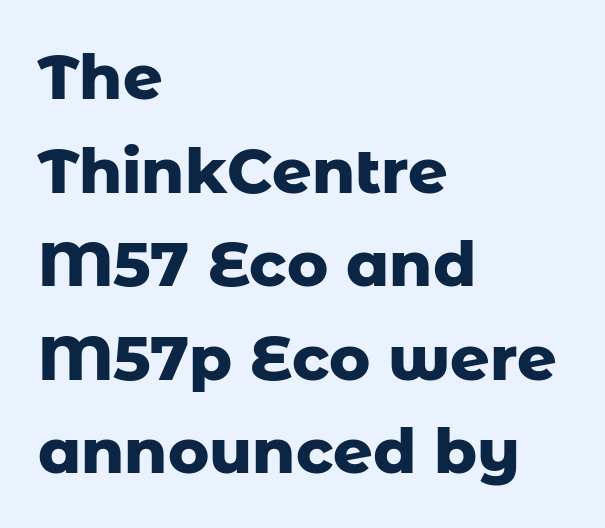
The image shows 62 px heavy sans-serif type, upright; set left-aligned, normal line spacing (1.51x), normal letter spacing, not underlined; low stroke contrast and a medium x-height.
